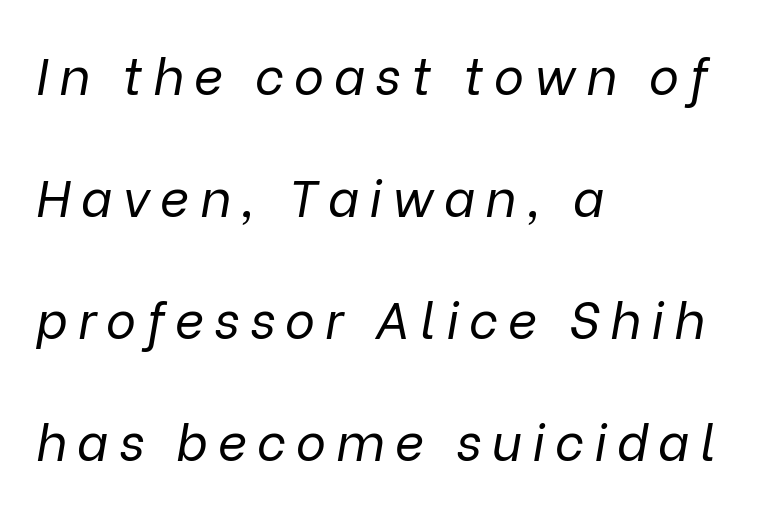
{"italic": "yes", "lean": "right", "slant_degrees": 9, "bold": "no", "weight": "regular", "width": "normal", "stroke_contrast": "low", "x_height": "medium", "monospaced": "no", "underline": "no", "align": "left", "line_spacing": "loose", "line_spacing_ratio": 2.39, "letter_spacing": "wide", "letter_spacing_em": 0.2, "glyph_px": 51}
